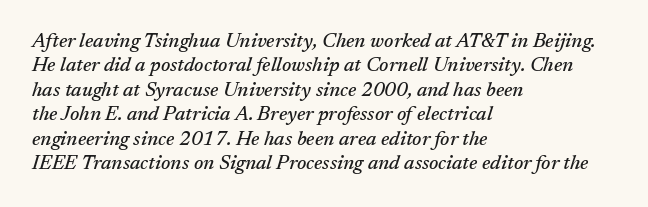
{"italic": "yes", "lean": "right", "slant_degrees": 17, "underline": "no", "align": "left", "line_spacing_ratio": 1.22, "letter_spacing": "normal", "letter_spacing_em": 0.0, "glyph_px": 20}
